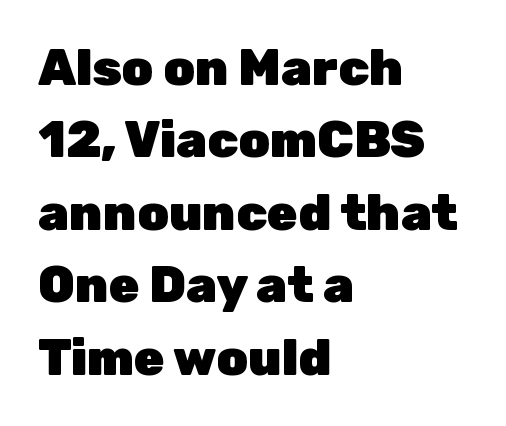
The vertical gap from one line to the next is medium. Plain, unruled lines of type. Compared with a centered layout, this one pins lines to the left instead. The type sits square on the baseline with zero lean. This sample has the flowing, uneven cadence of proportional lettering. The font family rendered here belongs to the sans-serif group.
